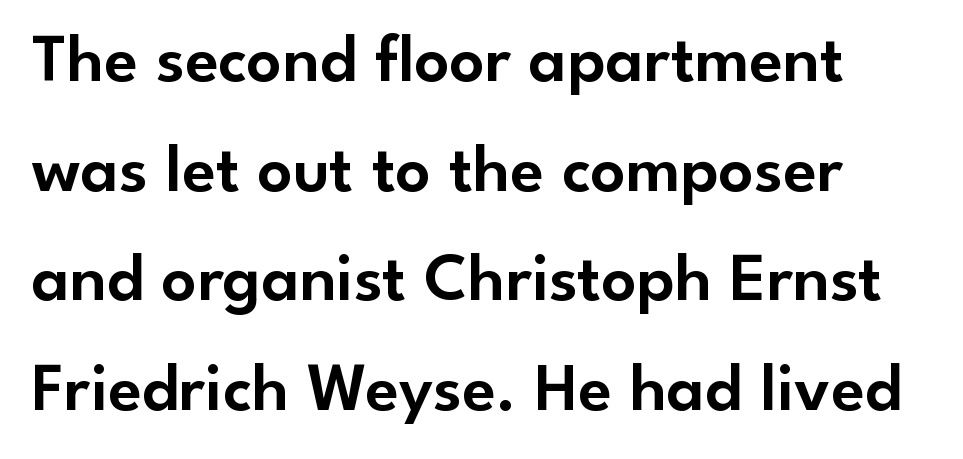
Q: Is the text italic (slanted)? A: No, it is upright.
Q: Is the typeface a serif or a sans-serif typeface? A: Sans-serif.
Q: Is the text underlined? A: No.
Q: Is the spacing between letters normal or unusually wide? A: Normal.
Q: Is the spacing between lines tight, normal or loose? A: Normal.
Q: Width (condensed, normal, or wide)? A: Normal.
Q: Stroke contrast? A: Low.
Q: x-height? A: Small.
Q: Monospaced? A: No.
